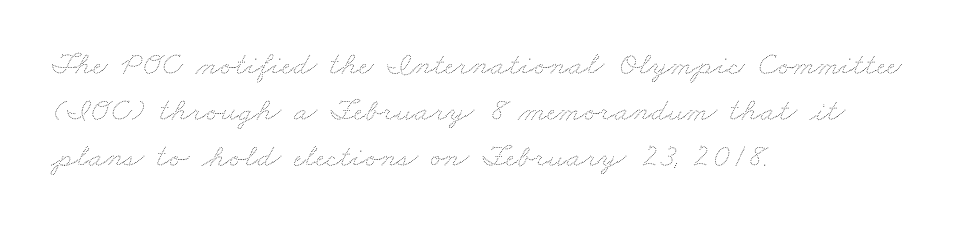
The image shows 33 px thin, wide type; set left-aligned, normal line spacing (1.39x), normal letter spacing, not underlined; medium stroke contrast and a small x-height.
